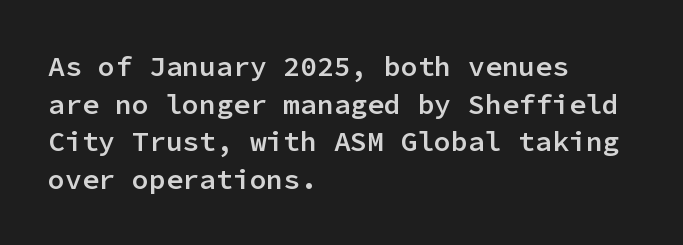
Q: Is the text bold? A: Semi-bold.
Q: Is the text italic (slanted)? A: No, it is upright.
Q: Is the typeface a serif or a sans-serif typeface? A: Sans-serif.
Q: Is the text underlined? A: No.
Q: How is the paragraph aligned? A: Left-aligned.
Q: Is the spacing between letters normal or unusually wide? A: Normal.
Q: Is the spacing between lines tight, normal or loose? A: Normal.
Q: Width (condensed, normal, or wide)? A: Normal.
Q: Stroke contrast? A: Low.
Q: x-height? A: Medium.
Q: Monospaced? A: Yes.
